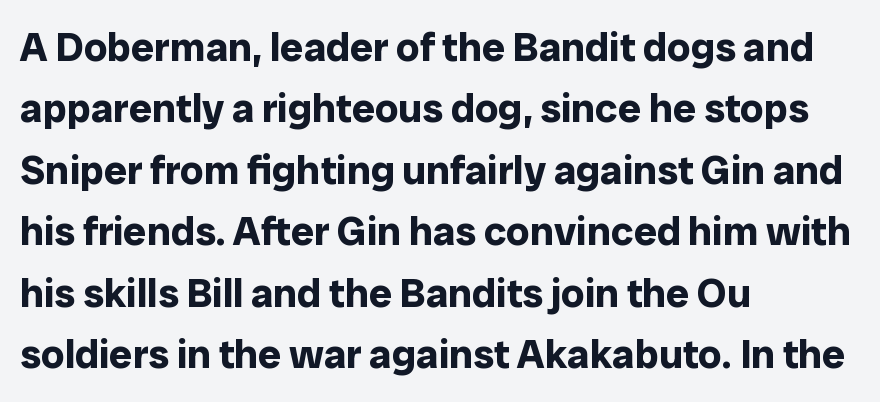
Quick note: interline space is typical. The typeface chosen for these lines omits serifs. The face used here is proportionally spaced, like ordinary book or web type. As a designer I'd log this as weight 700, bold. The words here are not underlined.
